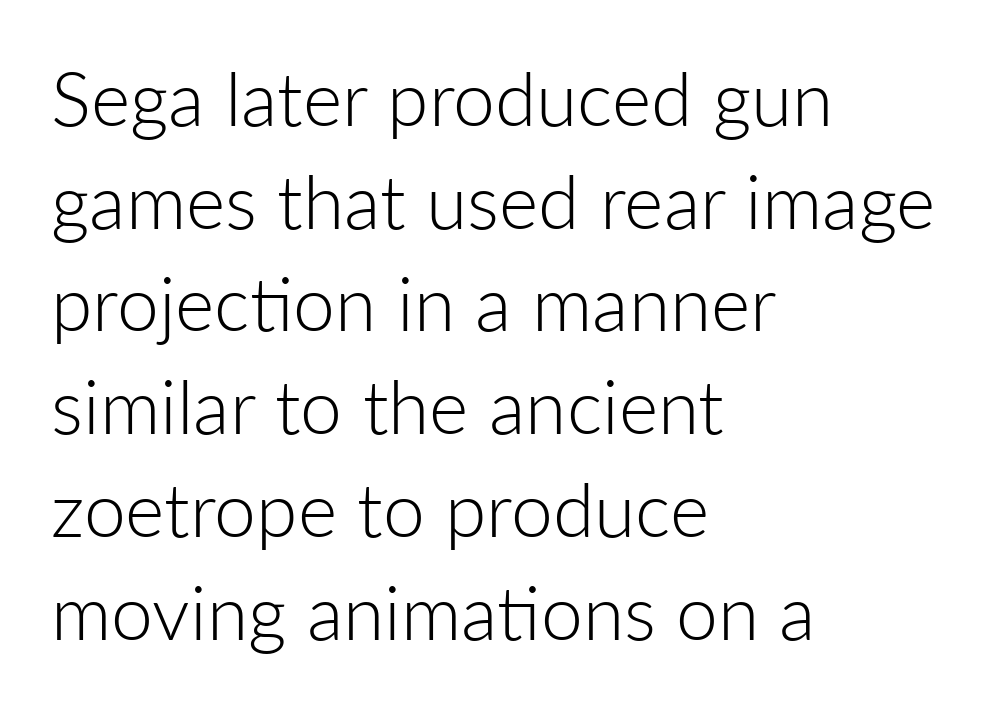
{"serif": "no", "italic": "no", "bold": "no", "weight": "light", "width": "normal", "stroke_contrast": "low", "x_height": "medium", "monospaced": "no", "underline": "no", "align": "left", "line_spacing": "normal", "line_spacing_ratio": 1.37, "letter_spacing": "normal", "letter_spacing_em": 0.0, "glyph_px": 75}
